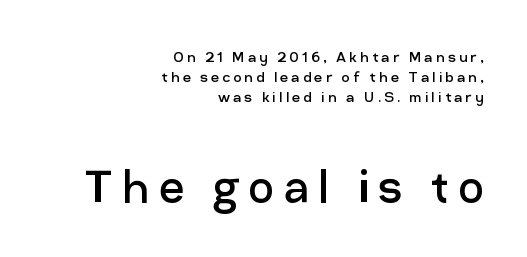
{"serif": "no", "italic": "no", "bold": "no", "weight": "regular", "width": "normal", "stroke_contrast": "low", "x_height": "medium", "monospaced": "no", "underline": "no", "align": "right", "line_spacing": "tight", "line_spacing_ratio": 1.1, "larger_block": "second", "size_ratio": 3.06, "glyph_px": 55}
